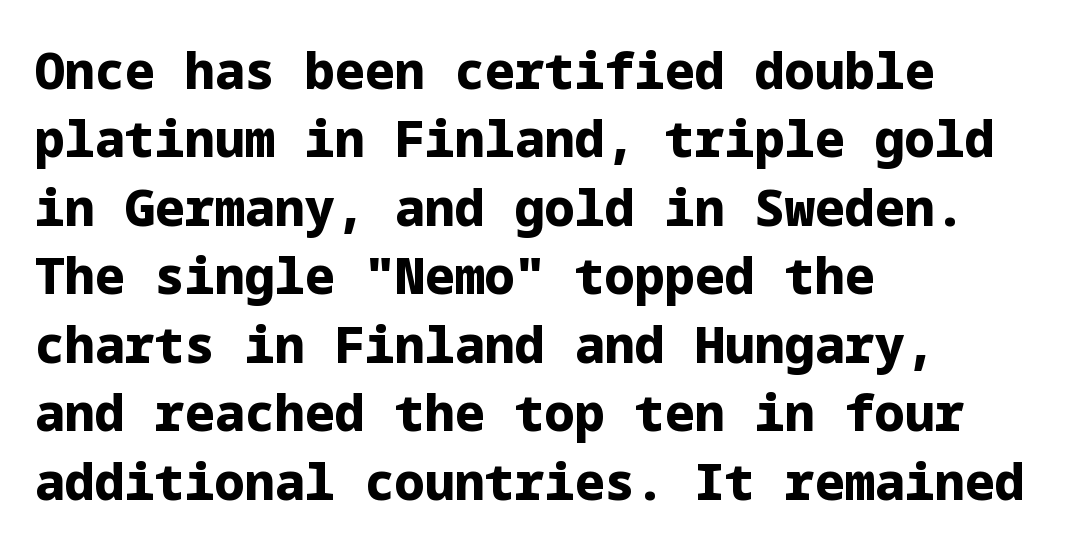
The image shows 50 px heavy sans-serif type, upright; set left-aligned, normal line spacing (1.37x), normal letter spacing, not underlined; low stroke contrast and a medium x-height.
